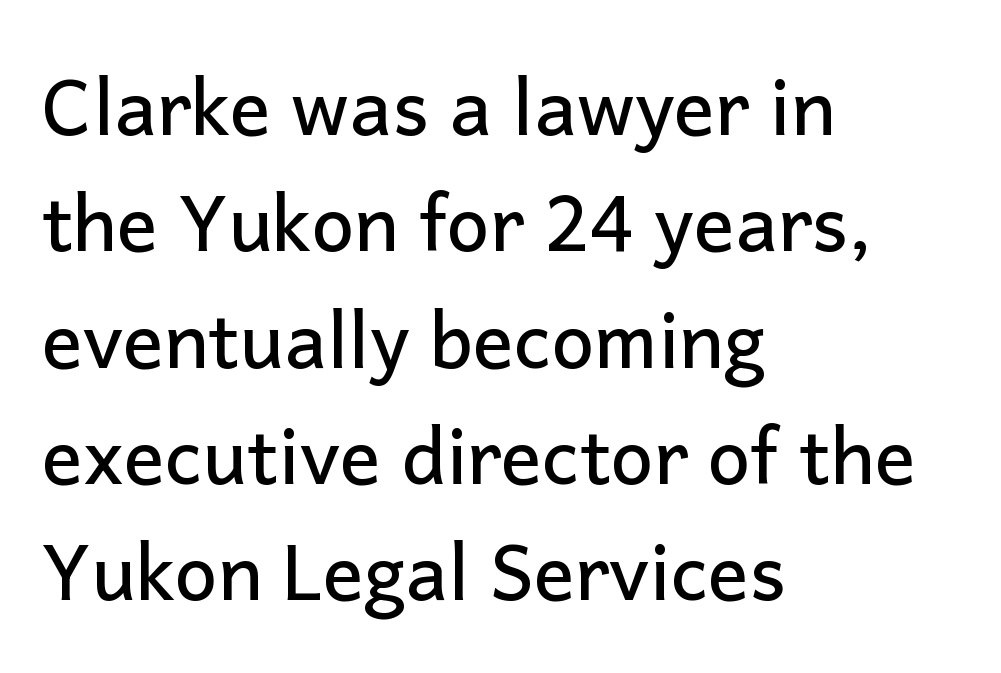
Q: Is the text italic (slanted)? A: No, it is upright.
Q: Is the typeface a serif or a sans-serif typeface? A: Sans-serif.
Q: Is the text underlined? A: No.
Q: How is the paragraph aligned? A: Left-aligned.
Q: Is the spacing between letters normal or unusually wide? A: Normal.
Q: Is the spacing between lines tight, normal or loose? A: Normal.
Q: Width (condensed, normal, or wide)? A: Normal.
Q: Stroke contrast? A: Low.
Q: x-height? A: Medium.
Q: Monospaced? A: No.
